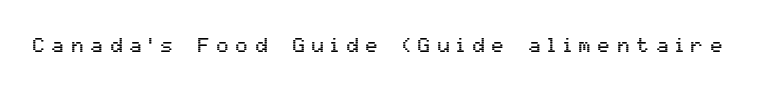
{"italic": "no", "underline": "no", "letter_spacing": "wide", "letter_spacing_em": 0.37, "glyph_px": 20}
